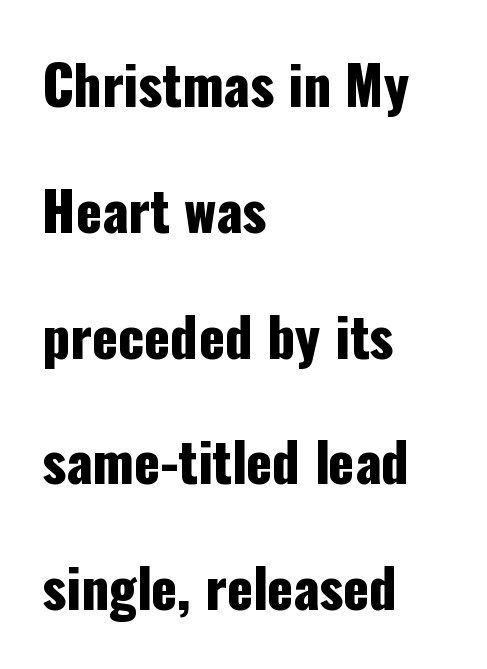
{"serif": "no", "italic": "no", "width": "condensed", "stroke_contrast": "low", "x_height": "medium", "monospaced": "no", "underline": "no", "align": "left", "line_spacing": "loose", "line_spacing_ratio": 2.33, "letter_spacing": "normal", "letter_spacing_em": 0.0, "glyph_px": 54}
